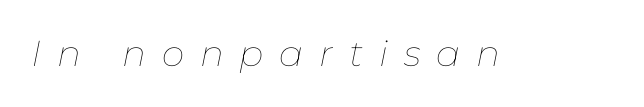
Rendered with sloped, italic letterforms. Caption: face not bold, strokes unweighted. The zone under the glyphs is completely vacant. The face used here is rendered with a markedly widened letterfit. Character widths vary here, with narrow letters taking less room than wide ones.
